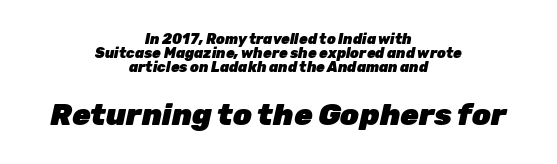
Visually, the bottom section dominates because its glyphs are scaled up. No extra tracking has been applied to these lines. Typeset on center — no edge is straight. Caption: bold face, heavy strokes. Each letter keeps its own natural width here, so spacing adapts to shape. The line-height multiplier appears low, near solid setting.
